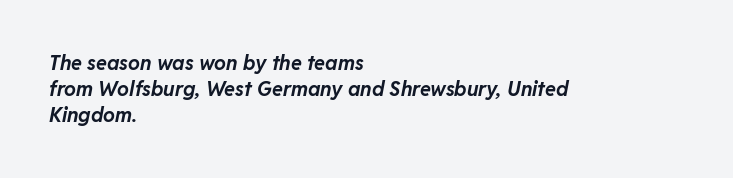
{"italic": "yes", "lean": "right", "slant_degrees": 11, "bold": "yes", "underline": "no", "align": "left", "line_spacing": "normal", "line_spacing_ratio": 1.31, "letter_spacing": "normal", "letter_spacing_em": 0.0, "glyph_px": 20}
